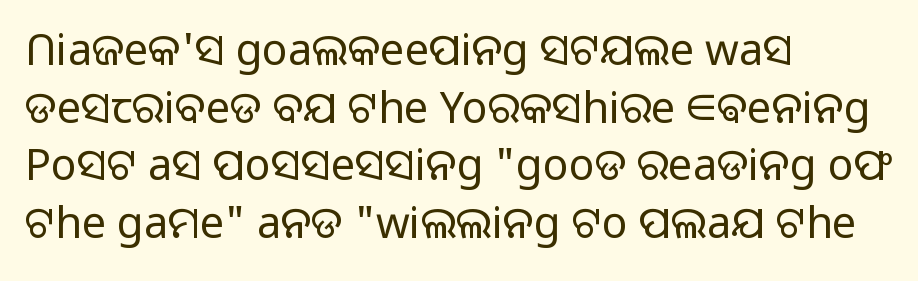
Q: Is the text bold? A: No.
Q: Is the text italic (slanted)? A: No, it is upright.
Q: Is the typeface a serif or a sans-serif typeface? A: Sans-serif.
Q: Is the text underlined? A: No.
Q: How is the paragraph aligned? A: Left-aligned.
Q: Is the spacing between letters normal or unusually wide? A: Normal.
Q: Is the spacing between lines tight, normal or loose? A: Normal.
Q: Width (condensed, normal, or wide)? A: Normal.
Q: Stroke contrast? A: Low.
Q: x-height? A: Medium.
Q: Monospaced? A: No.
